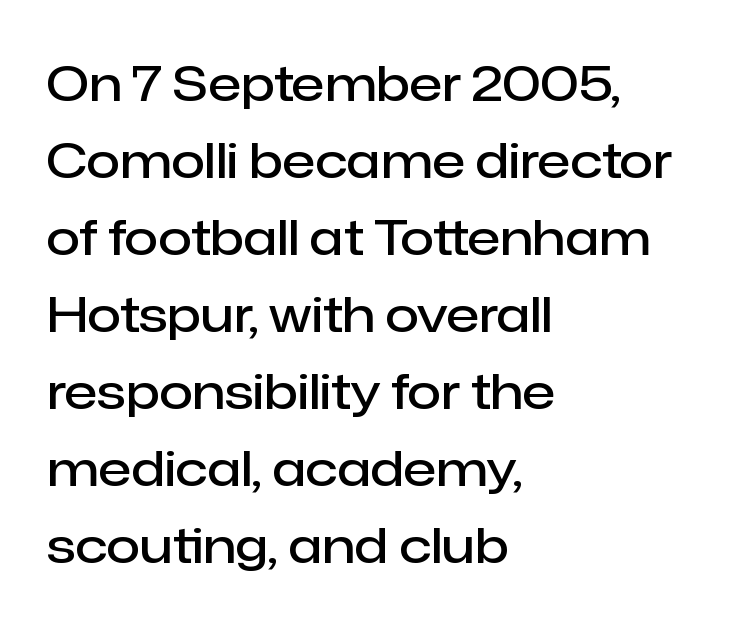
The image shows 49 px semibold sans-serif type, upright; set left-aligned, normal line spacing (1.57x), normal letter spacing, not underlined; low stroke contrast and a medium x-height.
